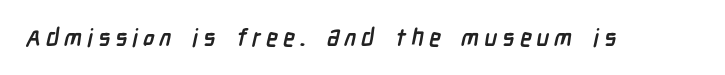
{"bold": "yes", "underline": "no", "letter_spacing": "wide", "letter_spacing_em": 0.21, "glyph_px": 24}
